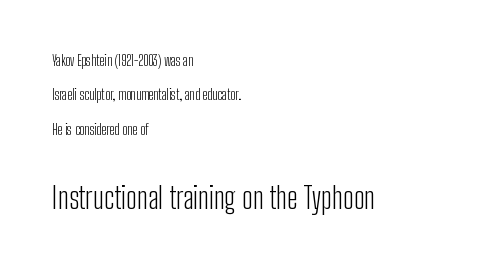
{"serif": "no", "italic": "no", "bold": "no", "weight": "light", "width": "condensed", "stroke_contrast": "low", "x_height": "medium", "monospaced": "no", "underline": "no", "align": "left", "line_spacing": "loose", "line_spacing_ratio": 2.46, "letter_spacing": "normal", "letter_spacing_em": 0.0, "larger_block": "second", "size_ratio": 2.14, "glyph_px": 30}
